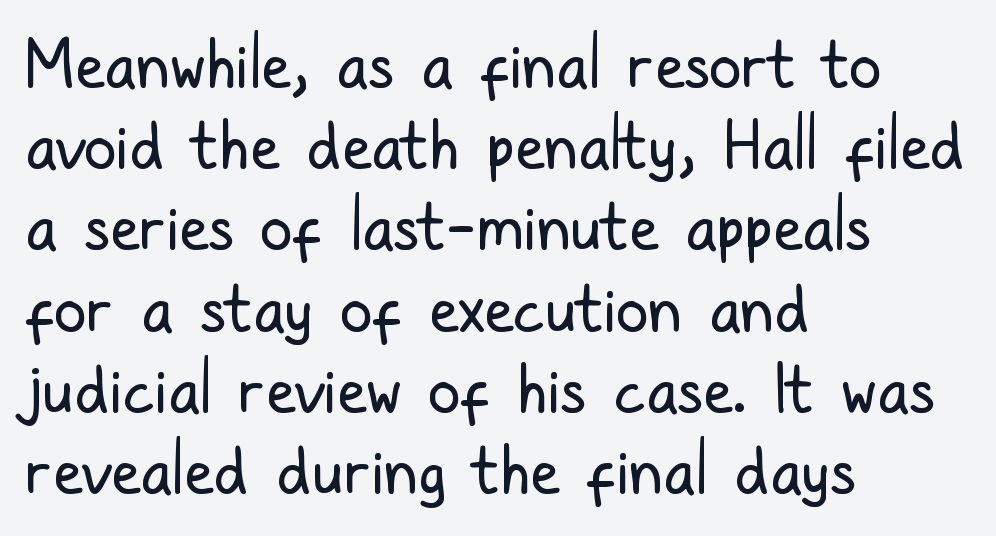
The type family on display is of the sans-serif kind. Every stem runs plumb, perpendicular to the baseline. Where is the straight margin? On the left. Proportional: the letters do not fall into vertical columns.
